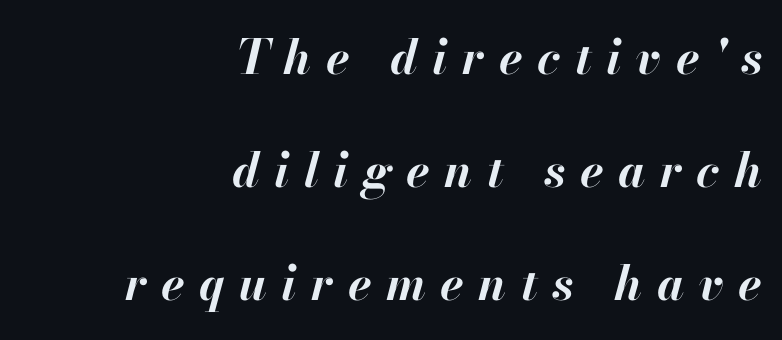
{"italic": "yes", "lean": "right", "slant_degrees": 13, "bold": "yes", "weight": "bold", "width": "normal", "stroke_contrast": "high", "x_height": "small", "monospaced": "no", "underline": "no", "align": "right", "line_spacing": "loose", "line_spacing_ratio": 2.35, "letter_spacing": "wide", "letter_spacing_em": 0.3, "glyph_px": 48}
